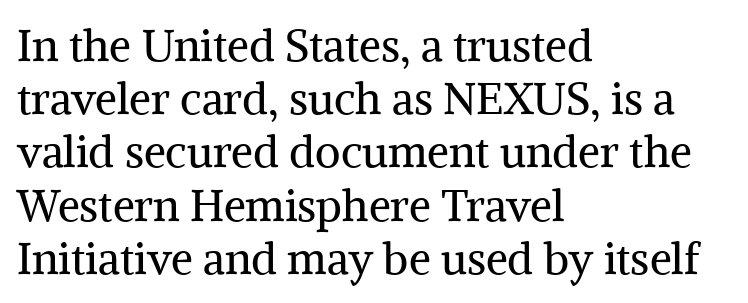
Q: Is the text bold? A: No.
Q: Is the text italic (slanted)? A: No, it is upright.
Q: Is the typeface a serif or a sans-serif typeface? A: Serif.
Q: Is the text underlined? A: No.
Q: How is the paragraph aligned? A: Left-aligned.
Q: Is the spacing between letters normal or unusually wide? A: Normal.
Q: Width (condensed, normal, or wide)? A: Normal.
Q: Stroke contrast? A: Medium.
Q: x-height? A: Medium.
Q: Monospaced? A: No.
